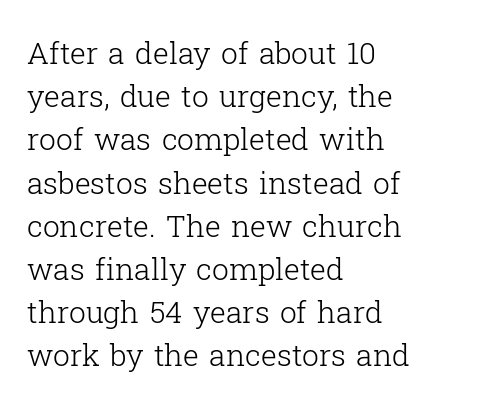
{"serif": "yes", "italic": "no", "bold": "no", "weight": "light", "width": "normal", "stroke_contrast": "low", "x_height": "medium", "monospaced": "no", "underline": "no", "align": "left", "line_spacing": "normal", "line_spacing_ratio": 1.44, "letter_spacing": "normal", "letter_spacing_em": 0.0, "glyph_px": 30}
